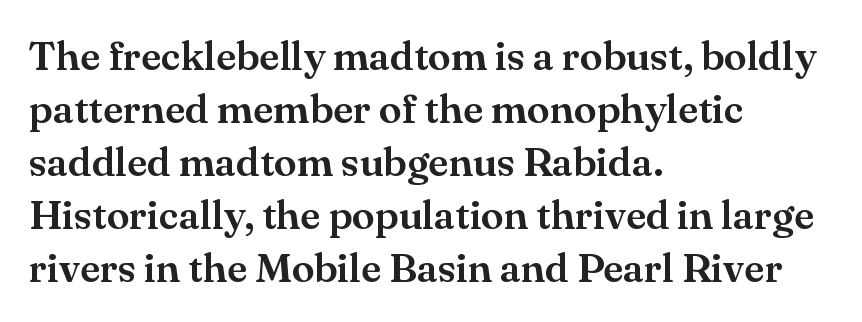
The image shows 41 px serif type, upright; set left-aligned, normal line spacing (1.29x), normal letter spacing, not underlined; medium stroke contrast and a small x-height.
